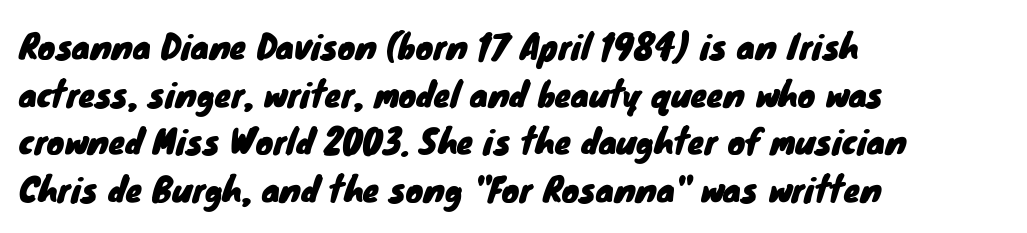
Q: Is the typeface a serif or a sans-serif typeface? A: Sans-serif.
Q: Is the text underlined? A: No.
Q: How is the paragraph aligned? A: Left-aligned.
Q: Is the spacing between letters normal or unusually wide? A: Normal.
Q: Is the spacing between lines tight, normal or loose? A: Normal.
Q: Width (condensed, normal, or wide)? A: Normal.
Q: Stroke contrast? A: Low.
Q: x-height? A: Small.
Q: Monospaced? A: No.
